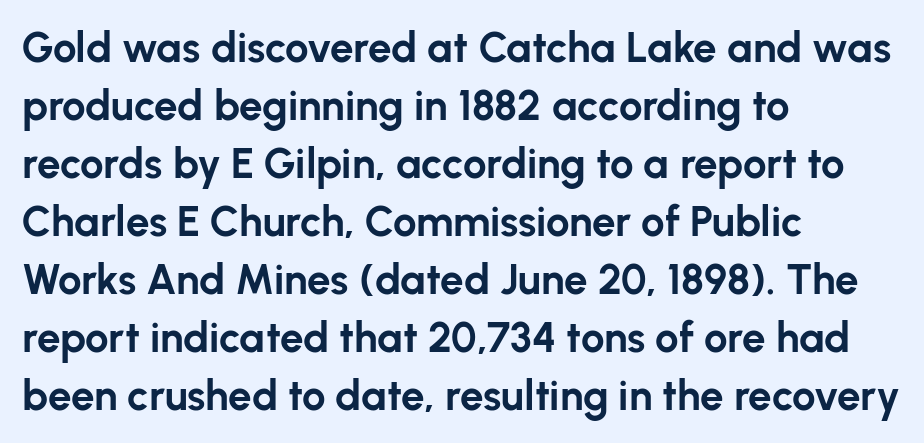
Q: Is the text bold? A: Yes.
Q: Is the text italic (slanted)? A: No, it is upright.
Q: Is the typeface a serif or a sans-serif typeface? A: Sans-serif.
Q: Is the text underlined? A: No.
Q: How is the paragraph aligned? A: Left-aligned.
Q: Is the spacing between letters normal or unusually wide? A: Normal.
Q: Is the spacing between lines tight, normal or loose? A: Normal.
Q: Width (condensed, normal, or wide)? A: Normal.
Q: Stroke contrast? A: Low.
Q: x-height? A: Medium.
Q: Monospaced? A: No.
